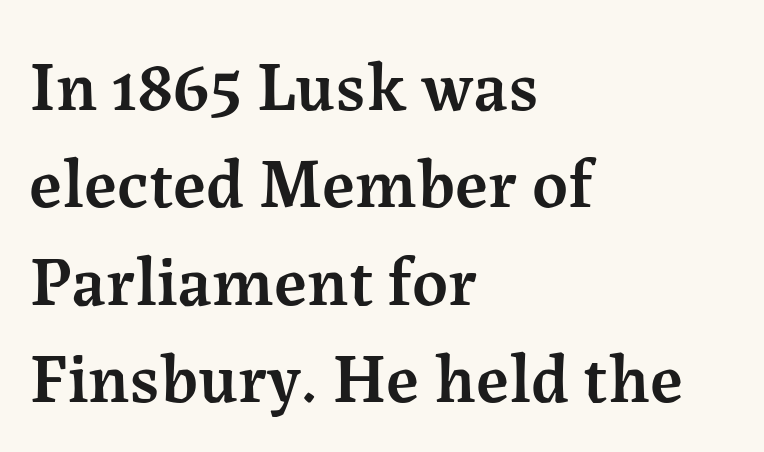
{"serif": "yes", "italic": "no", "bold": "semi", "weight": "semibold", "width": "normal", "stroke_contrast": "medium", "x_height": "medium", "monospaced": "no", "underline": "no", "align": "left", "line_spacing": "normal", "line_spacing_ratio": 1.39, "letter_spacing": "normal", "letter_spacing_em": 0.0, "glyph_px": 70}
